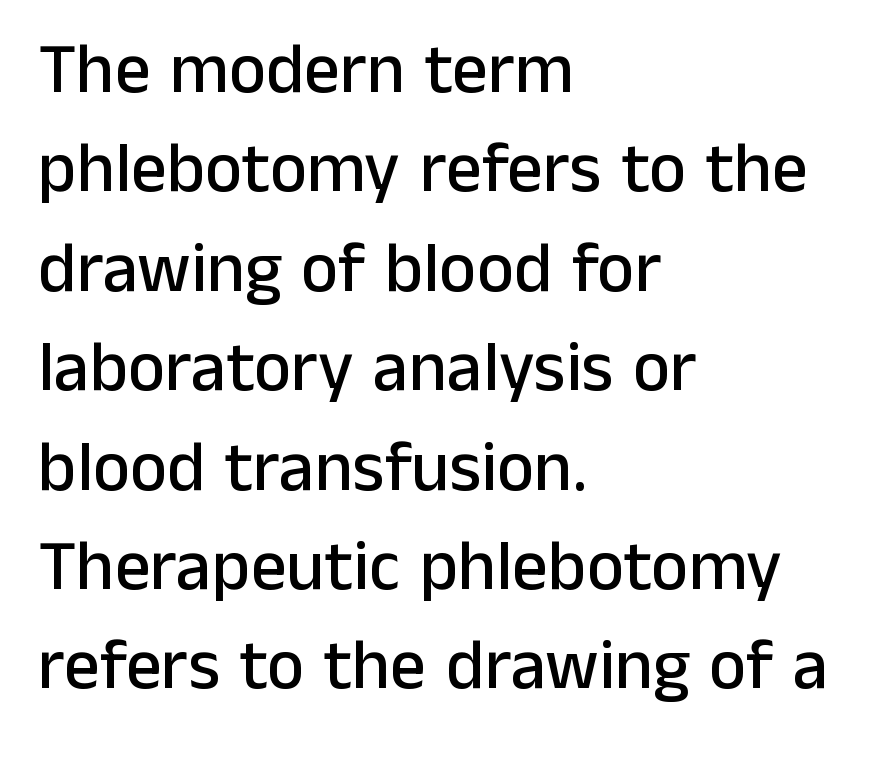
Q: Is the text italic (slanted)? A: No, it is upright.
Q: Is the typeface a serif or a sans-serif typeface? A: Sans-serif.
Q: Is the text underlined? A: No.
Q: How is the paragraph aligned? A: Left-aligned.
Q: Is the spacing between letters normal or unusually wide? A: Normal.
Q: Is the spacing between lines tight, normal or loose? A: Normal.
Q: Width (condensed, normal, or wide)? A: Normal.
Q: Stroke contrast? A: Low.
Q: x-height? A: Medium.
Q: Monospaced? A: No.
